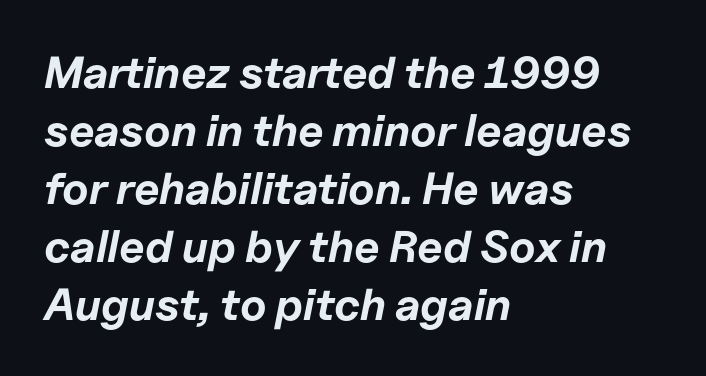
Q: Is the text bold? A: Yes.
Q: Is the text italic (slanted)? A: Yes, it leans right by about 11 degrees.
Q: Is the text underlined? A: No.
Q: How is the paragraph aligned? A: Left-aligned.
Q: Is the spacing between letters normal or unusually wide? A: Normal.
Q: Is the spacing between lines tight, normal or loose? A: Normal.
Q: Width (condensed, normal, or wide)? A: Normal.
Q: Stroke contrast? A: Low.
Q: x-height? A: Medium.
Q: Monospaced? A: No.
